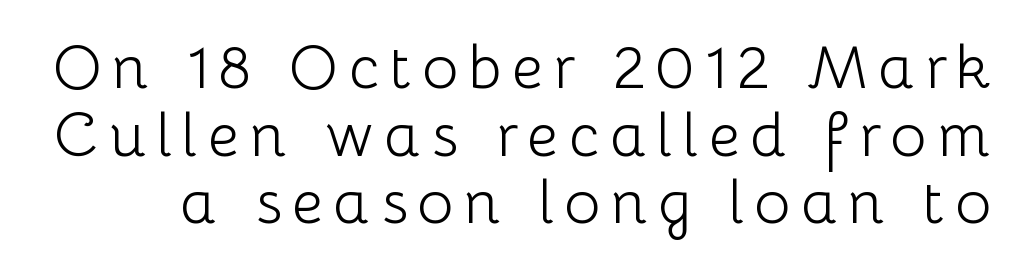
The passage shown is typed in a proportional face where columns would drift. A quiet, ordinary-to-light weight characterises the typeface. This is roman type, the default non-slanted kind. Tightly led — the rows are bunched. Honestly, there is no underline to notice here at all.
